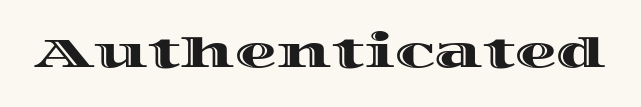
Students, note that the glyphs here touch the page at normal intervals. This sample has the flowing, uneven cadence of proportional lettering. The baseline area is clear. Notice how the stems are strictly vertical — no italics here.
